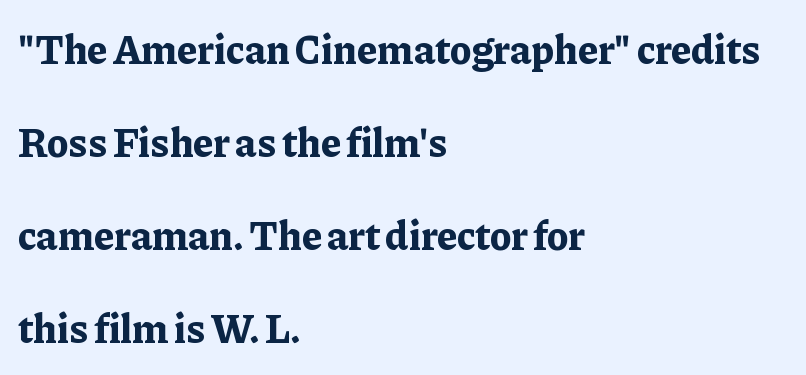
Q: Is the text bold? A: Yes.
Q: Is the text italic (slanted)? A: No, it is upright.
Q: Is the typeface a serif or a sans-serif typeface? A: Serif.
Q: Is the text underlined? A: No.
Q: How is the paragraph aligned? A: Left-aligned.
Q: Is the spacing between letters normal or unusually wide? A: Normal.
Q: Is the spacing between lines tight, normal or loose? A: Loose.
Q: Width (condensed, normal, or wide)? A: Normal.
Q: Stroke contrast? A: Low.
Q: x-height? A: Medium.
Q: Monospaced? A: No.
